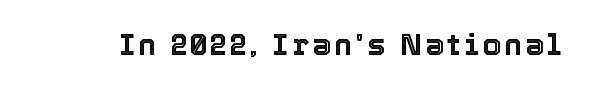
The glyphs are unaccompanied by any horizontal stroke below them. A typesetter would call this proportional, since set widths differ per character. No italicization has been applied; the sample stays upright.
